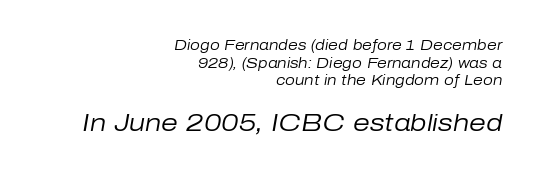
The image shows 24 px text type, italic (leaning right); set right-aligned, normal line spacing (1.26x), normal letter spacing, not underlined; the second (bottom) block is 1.71x larger.
